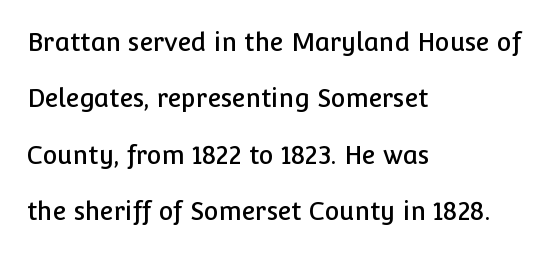
Q: Is the text italic (slanted)? A: No, it is upright.
Q: Is the text underlined? A: No.
Q: How is the paragraph aligned? A: Left-aligned.
Q: Is the spacing between letters normal or unusually wide? A: Normal.
Q: Is the spacing between lines tight, normal or loose? A: Loose.
